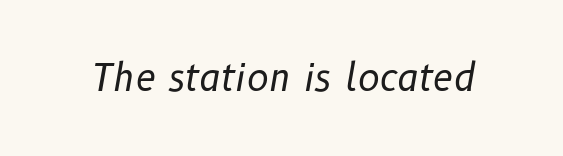
{"italic": "yes", "lean": "right", "slant_degrees": 10, "bold": "no", "weight": "regular", "width": "normal", "stroke_contrast": "low", "x_height": "medium", "monospaced": "no", "underline": "no", "letter_spacing": "normal", "letter_spacing_em": 0.0, "glyph_px": 37}
